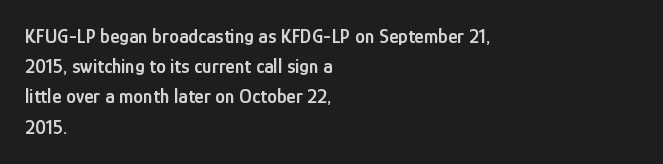
{"italic": "no", "bold": "semi", "underline": "no", "align": "left", "line_spacing": "normal", "line_spacing_ratio": 1.51, "letter_spacing": "normal", "letter_spacing_em": 0.0, "glyph_px": 20}
